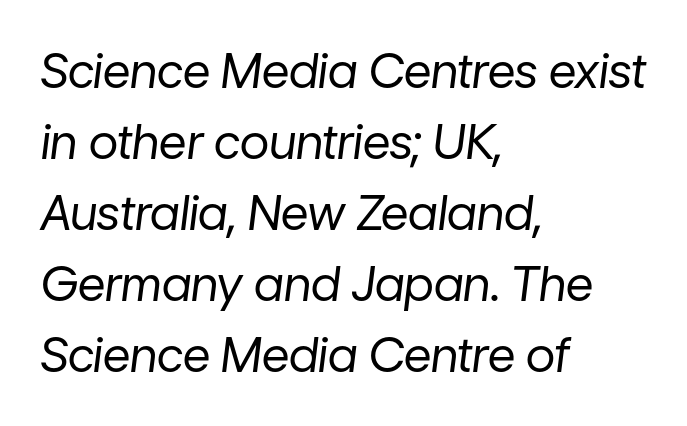
The designer left line spacing at the default. Stroke thickness stays within the range of a standard reading face or lighter. Is this a fixed-width face? No — the glyphs have proportional, varying widths. Look at the tracking — it's just the regular setting, nothing added.
